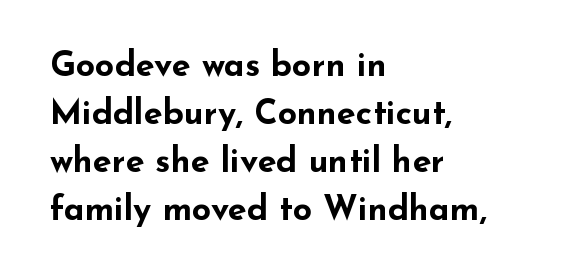
{"serif": "no", "italic": "no", "bold": "yes", "weight": "bold", "width": "wide", "stroke_contrast": "low", "x_height": "small", "monospaced": "no", "underline": "no", "align": "left", "line_spacing": "normal", "line_spacing_ratio": 1.41, "letter_spacing": "normal", "letter_spacing_em": 0.0, "glyph_px": 34}
